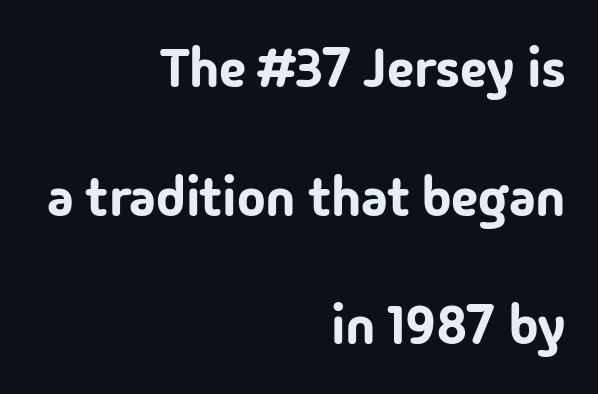
Q: Is the text italic (slanted)? A: No, it is upright.
Q: Is the typeface a serif or a sans-serif typeface? A: Sans-serif.
Q: Is the text underlined? A: No.
Q: How is the paragraph aligned? A: Right-aligned.
Q: Is the spacing between letters normal or unusually wide? A: Normal.
Q: Is the spacing between lines tight, normal or loose? A: Loose.
Q: Width (condensed, normal, or wide)? A: Normal.
Q: Stroke contrast? A: Low.
Q: x-height? A: Medium.
Q: Monospaced? A: No.
